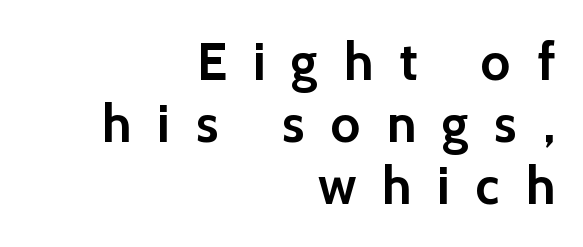
Q: Is the text bold? A: Yes.
Q: Is the text italic (slanted)? A: No, it is upright.
Q: Is the typeface a serif or a sans-serif typeface? A: Sans-serif.
Q: Is the text underlined? A: No.
Q: How is the paragraph aligned? A: Right-aligned.
Q: Is the spacing between letters normal or unusually wide? A: Unusually wide.
Q: Width (condensed, normal, or wide)? A: Normal.
Q: x-height? A: Medium.
Q: Monospaced? A: No.
